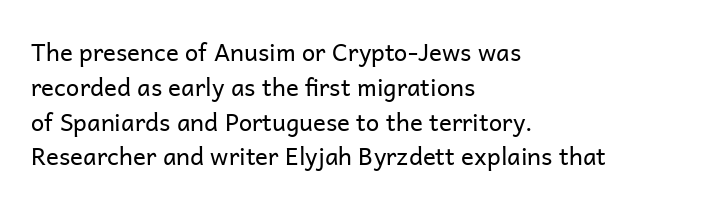
The image shows 24 px text type, upright; set left-aligned, normal line spacing (1.45x), normal letter spacing, not underlined.
